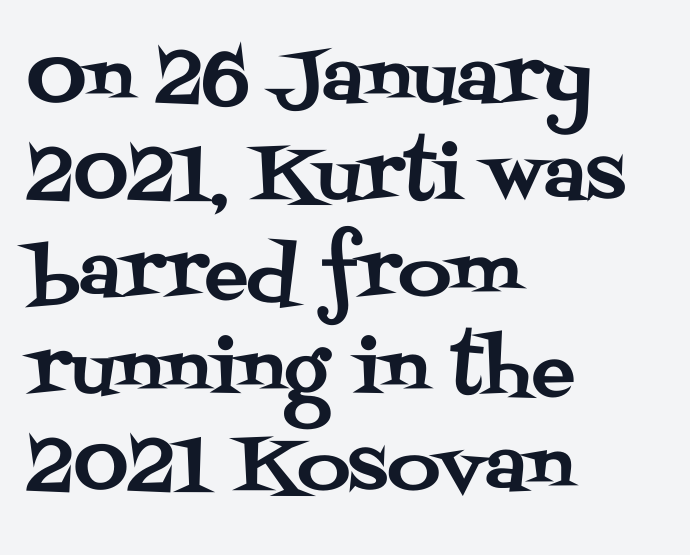
The image shows 73 px serif type, upright; set left-aligned, normal line spacing (1.33x), normal letter spacing, not underlined; medium stroke contrast and a large x-height.
